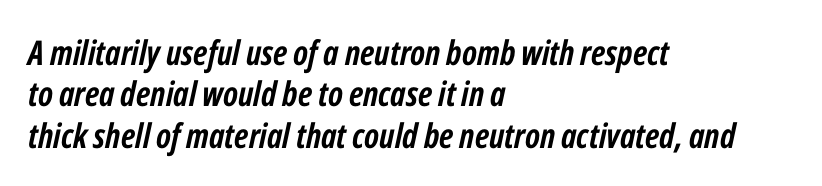
The gaps between neighbouring characters are ordinary and unremarkable. Would a proofreader flag this as italicized? Yes. The passage shown is typed in a proportional face where columns would drift. A full-strength bold gives these letters their thick strokes. Visually the block forms a straight wall on the left and a jagged coastline on the right. Any mark beneath the type? The region is blank.
